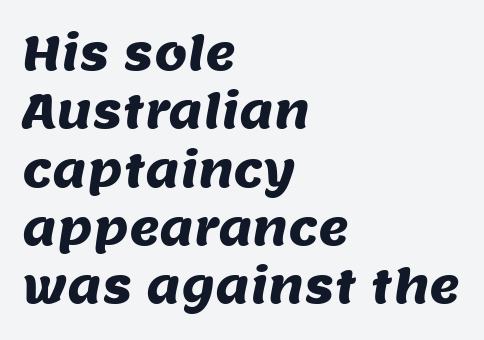
This rendering uses left alignment, leaving the right contour irregular. Note: no serifs on the glyphs. Compared with typical body copy, the letter spacing here is the same. The letters advance in unequal steps, a hallmark of proportional type. No word sits above an underline.
